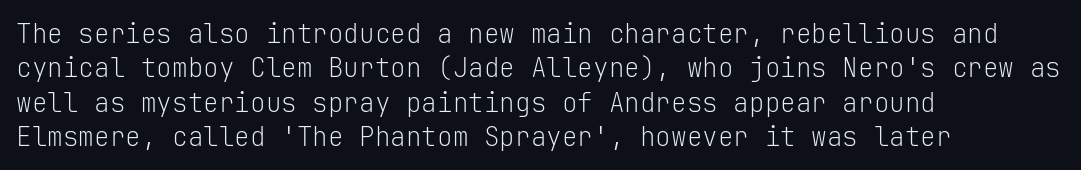
Leftover space on each line is placed entirely after the last word. Notice how the stems are strictly vertical — no italics here. The rendering uses a moderate line-height, typical for paragraphs. Underlining? Definitely not there. A light-to-regular cut is what we see here.
